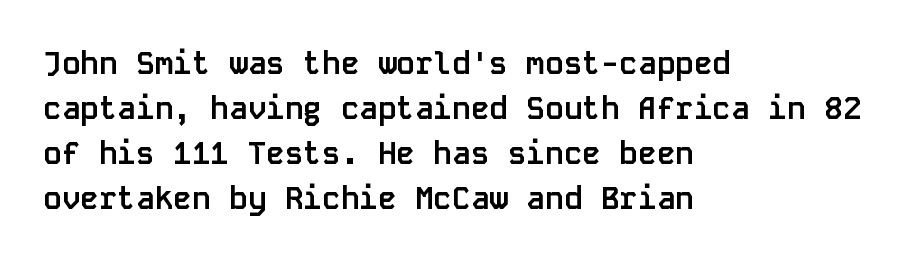
{"serif": "no", "italic": "no", "bold": "yes", "weight": "semibold", "width": "normal", "stroke_contrast": "low", "x_height": "large", "monospaced": "yes", "underline": "no", "align": "left", "line_spacing": "normal", "line_spacing_ratio": 1.45, "letter_spacing": "normal", "letter_spacing_em": 0.0, "glyph_px": 31}
